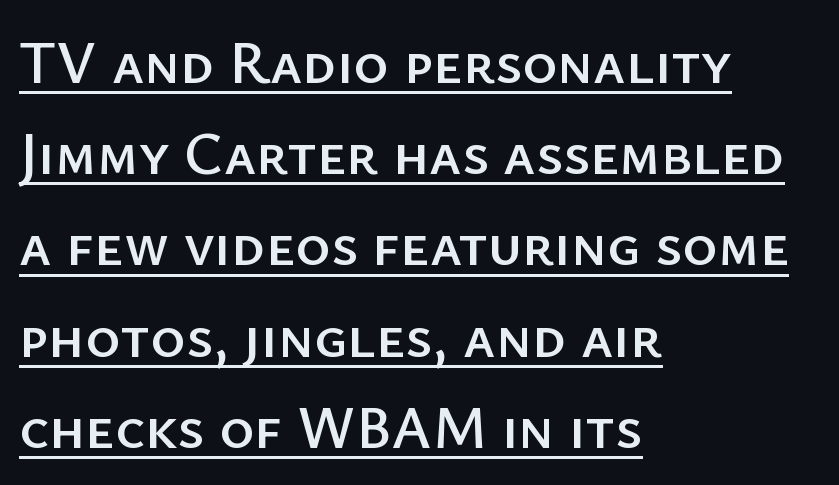
{"serif": "no", "italic": "no", "width": "normal", "stroke_contrast": "low", "x_height": "medium", "monospaced": "no", "underline": "yes", "align": "left", "line_spacing": "normal", "line_spacing_ratio": 1.52, "letter_spacing": "normal", "letter_spacing_em": 0.0, "glyph_px": 60}
